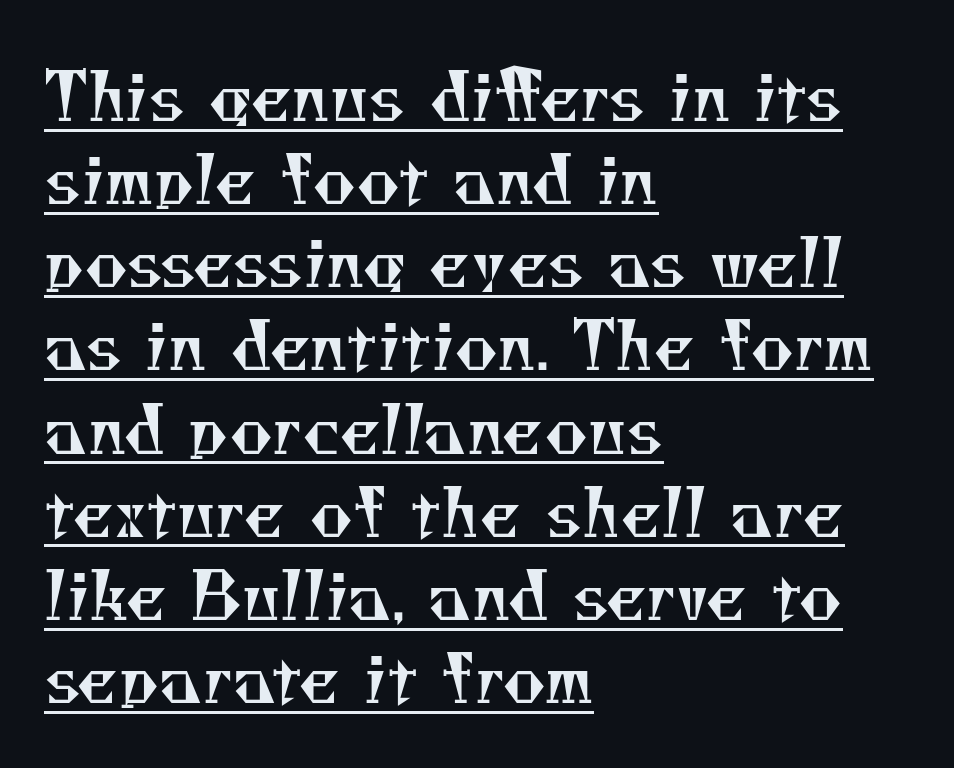
{"serif": "yes", "bold": "no", "weight": "regular", "width": "normal", "stroke_contrast": "medium", "x_height": "small", "monospaced": "no", "underline": "yes", "align": "left", "line_spacing": "normal", "line_spacing_ratio": 1.26, "letter_spacing": "normal", "letter_spacing_em": 0.0, "glyph_px": 66}
